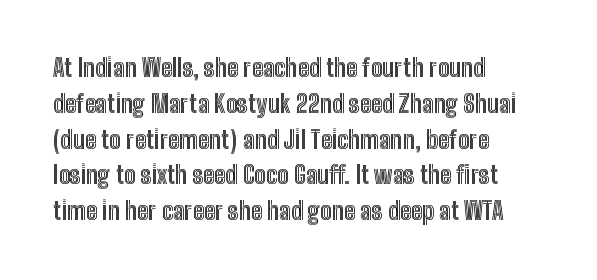
{"italic": "no", "underline": "no", "align": "left", "line_spacing": "normal", "line_spacing_ratio": 1.49, "letter_spacing": "normal", "letter_spacing_em": 0.0, "glyph_px": 24}
